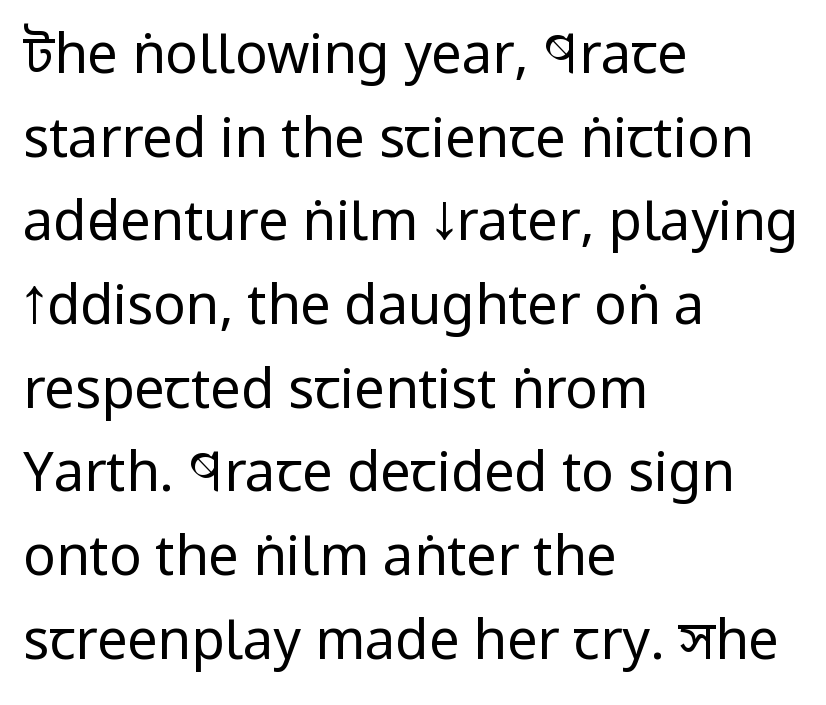
Q: Is the text bold? A: No.
Q: Is the text italic (slanted)? A: No, it is upright.
Q: Is the typeface a serif or a sans-serif typeface? A: Sans-serif.
Q: Is the text underlined? A: No.
Q: How is the paragraph aligned? A: Left-aligned.
Q: Is the spacing between letters normal or unusually wide? A: Normal.
Q: Is the spacing between lines tight, normal or loose? A: Normal.
Q: Width (condensed, normal, or wide)? A: Condensed.
Q: Stroke contrast? A: Low.
Q: x-height? A: Large.
Q: Monospaced? A: No.
